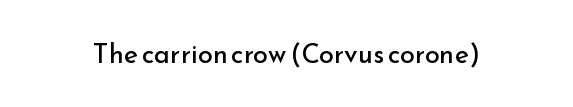
Has an underline been added? It has not. The type is set solid horizontally, with unmodified tracking. The characters are drawn with everyday or finer stroke widths. Every character sits straight up, as roman type does.
